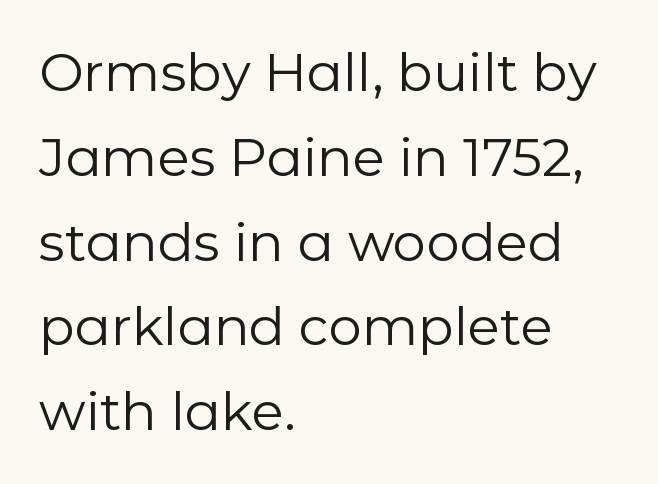
The image shows 53 px regular-weight sans-serif type, upright; set left-aligned, normal line spacing (1.6x), normal letter spacing, not underlined; low stroke contrast and a medium x-height.
